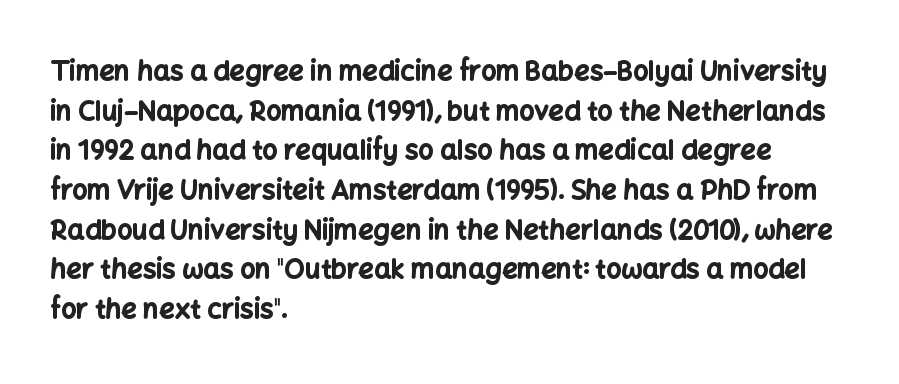
Q: Is the text bold? A: Yes.
Q: Is the text italic (slanted)? A: No, it is upright.
Q: Is the text underlined? A: No.
Q: How is the paragraph aligned? A: Left-aligned.
Q: Is the spacing between letters normal or unusually wide? A: Normal.
Q: Is the spacing between lines tight, normal or loose? A: Normal.
